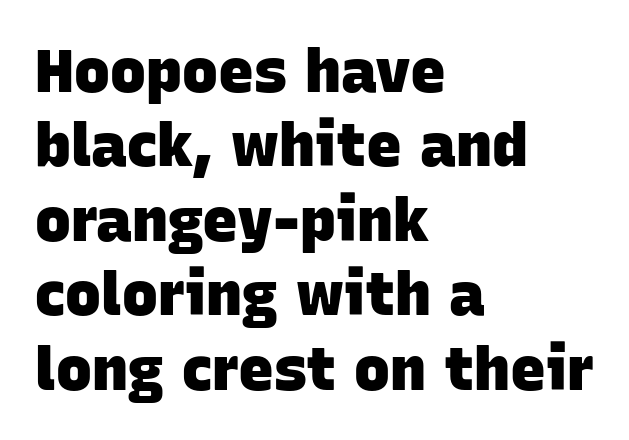
The image shows 60 px heavy sans-serif type; set left-aligned, line spacing 1.24x, normal letter spacing, not underlined; low stroke contrast and a large x-height.
